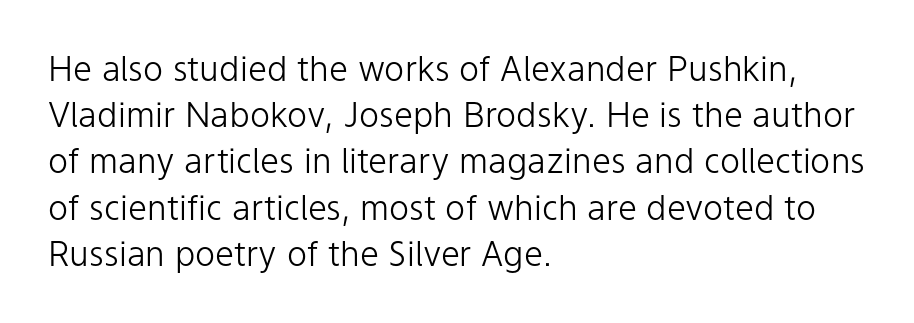
The image shows 34 px light sans-serif type, upright; set left-aligned, normal line spacing (1.36x), normal letter spacing, not underlined; low stroke contrast and a medium x-height.
